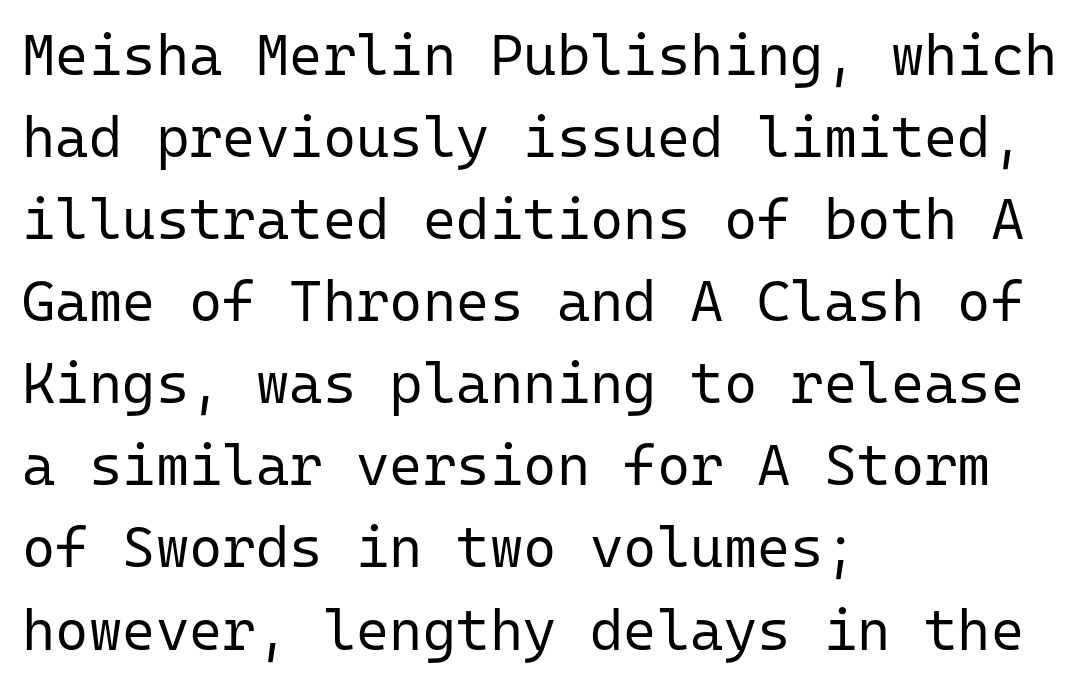
{"serif": "no", "italic": "no", "bold": "no", "weight": "regular", "width": "normal", "stroke_contrast": "low", "x_height": "medium", "monospaced": "yes", "underline": "no", "align": "left", "line_spacing": "normal", "line_spacing_ratio": 1.44, "letter_spacing": "normal", "letter_spacing_em": 0.0, "glyph_px": 57}
